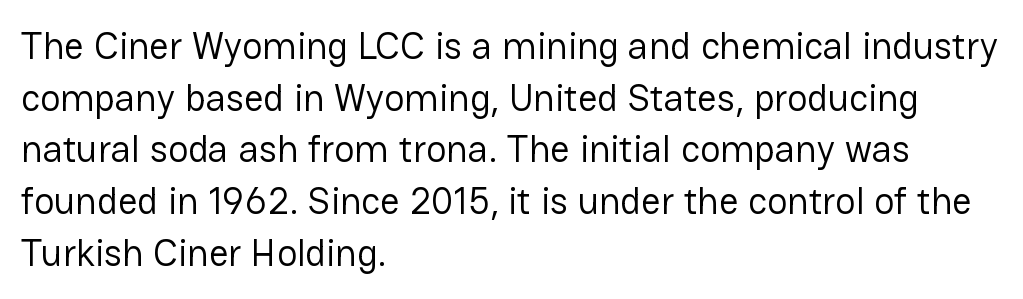
Q: Is the text bold? A: No.
Q: Is the text italic (slanted)? A: No, it is upright.
Q: Is the typeface a serif or a sans-serif typeface? A: Sans-serif.
Q: Is the text underlined? A: No.
Q: How is the paragraph aligned? A: Left-aligned.
Q: Is the spacing between letters normal or unusually wide? A: Normal.
Q: Is the spacing between lines tight, normal or loose? A: Normal.
Q: Width (condensed, normal, or wide)? A: Normal.
Q: Stroke contrast? A: Low.
Q: x-height? A: Medium.
Q: Monospaced? A: No.
